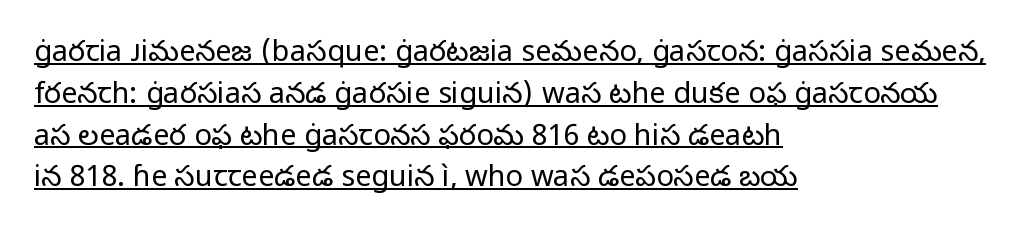
The image shows 29 px regular-weight sans-serif type, upright; set left-aligned, normal line spacing (1.44x), normal letter spacing, underlined; low stroke contrast and a medium x-height.
